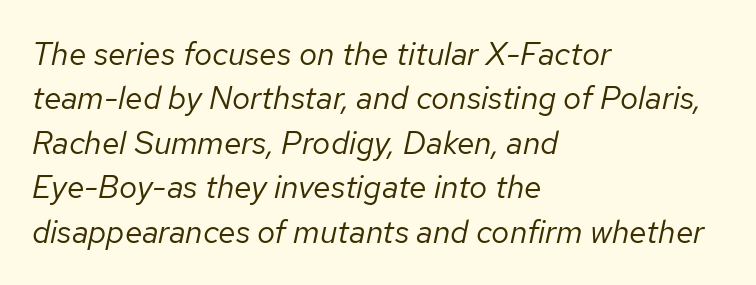
The image shows 32 px regular-weight type, italic (leaning right); set left-aligned, normal line spacing (1.39x), normal letter spacing, not underlined; low stroke contrast and a medium x-height.
